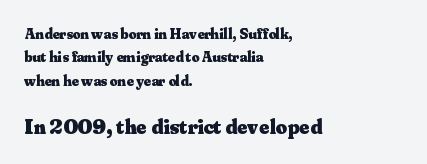
The image shows 22 px bold type, upright; set left-aligned, normal line spacing (1.56x), normal letter spacing, not underlined; the second (bottom) block is 1.47x larger.
